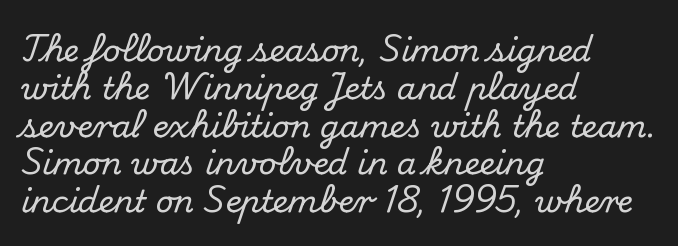
The image shows 31 px serif type; set left-aligned, line spacing 1.22x, normal letter spacing, not underlined; medium stroke contrast and a small x-height.
